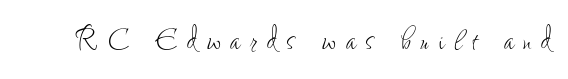
Do the characters align in a grid? No, the font is proportional. The letters are spread apart with noticeably loose tracking. Words float on clear page, feet unadorned. Is the stroke heavy? The answer is a plain regular-or-lighter.
